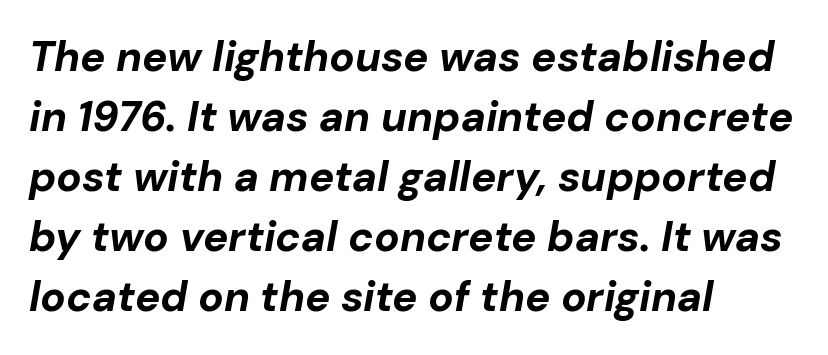
{"italic": "yes", "lean": "right", "slant_degrees": 10, "bold": "yes", "weight": "bold", "width": "normal", "stroke_contrast": "low", "x_height": "medium", "monospaced": "no", "underline": "no", "align": "left", "line_spacing": "normal", "line_spacing_ratio": 1.43, "letter_spacing": "normal", "letter_spacing_em": 0.0, "glyph_px": 42}
